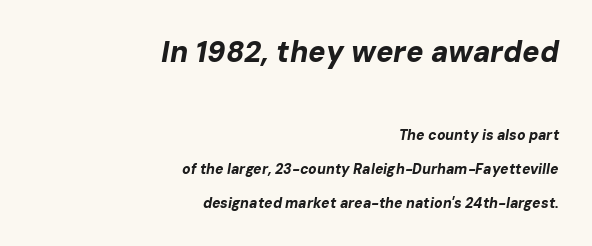
Q: Is the text bold? A: Yes.
Q: Is the text italic (slanted)? A: Yes, it leans right by about 10 degrees.
Q: Is the text underlined? A: No.
Q: How is the paragraph aligned? A: Right-aligned.
Q: Is the spacing between letters normal or unusually wide? A: Normal.
Q: Is the spacing between lines tight, normal or loose? A: Loose.
Q: Which block of text is set in a larger size, the first (top) or the second (bottom)? A: The first (top) one.
Q: Width (condensed, normal, or wide)? A: Normal.
Q: Stroke contrast? A: Low.
Q: x-height? A: Medium.
Q: Monospaced? A: No.
